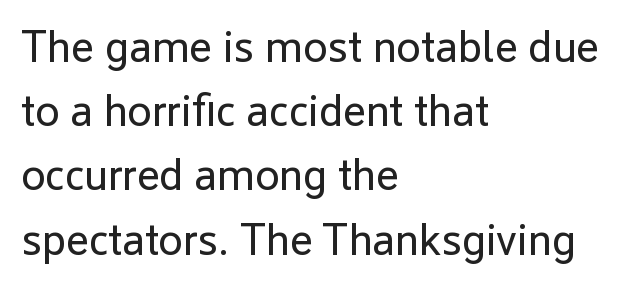
The image shows 44 px regular-weight sans-serif type, upright; set left-aligned, normal line spacing (1.46x), normal letter spacing, not underlined; low stroke contrast and a medium x-height.
